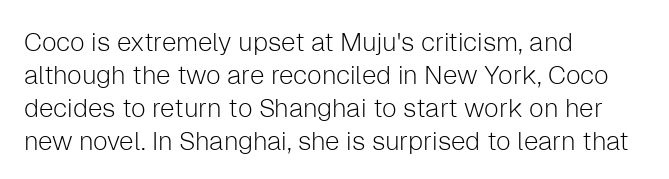
When letters stand straight like this, we call the style roman or upright. These lines sit exactly where default settings would place them. Students, note that the glyphs here touch the page at normal intervals. The passage shown is not bold in any degree. In CSS terms this would be text-align: left. Underlining? Definitely not there.
